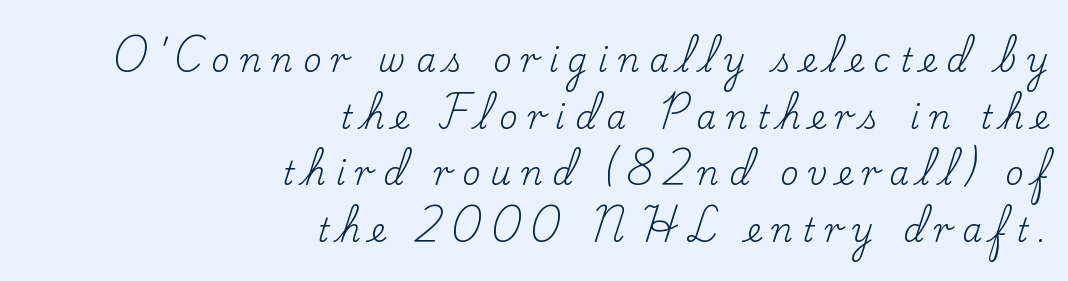
{"serif": "yes", "bold": "no", "weight": "regular", "width": "normal", "stroke_contrast": "low", "x_height": "small", "monospaced": "no", "underline": "no", "align": "right", "line_spacing_ratio": 1.77, "letter_spacing": "wide", "letter_spacing_em": 0.31, "glyph_px": 32}
